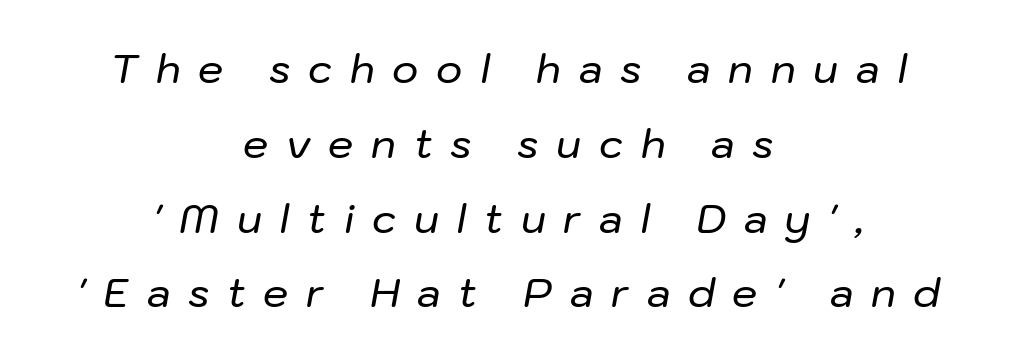
The image shows 40 px text type, italic (leaning right); set centered, line spacing 1.87x, unusually wide letter spacing (+0.44 em), not underlined; low stroke contrast and a medium x-height.
